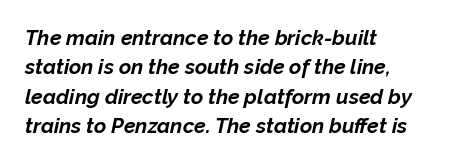
The image shows 21 px bold type, italic (leaning right); set left-aligned, normal line spacing (1.4x), normal letter spacing, not underlined.
